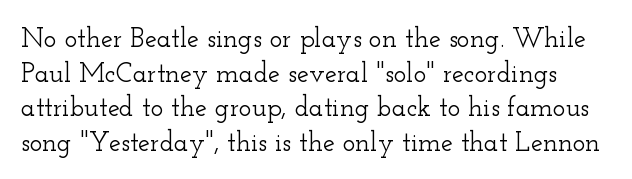
The image shows 27 px text type, upright; set normal line spacing (1.28x), normal letter spacing, not underlined.
